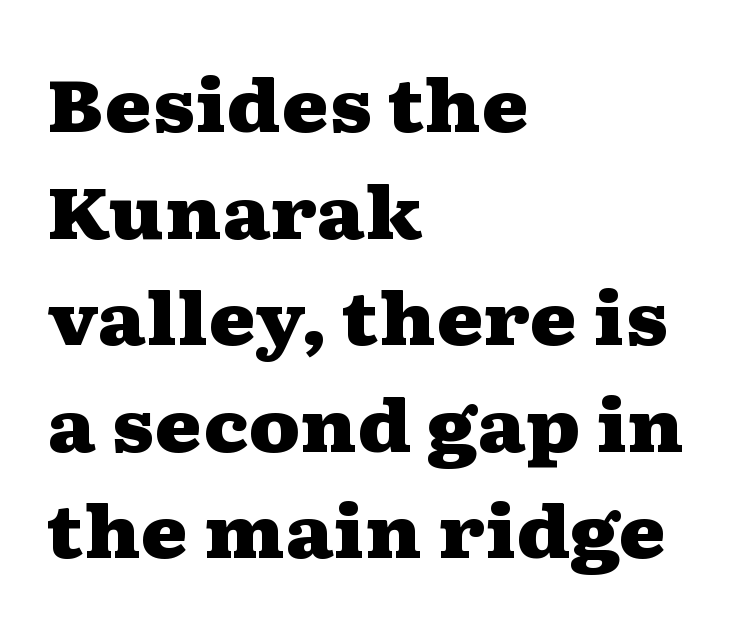
Horizontal alignment here is leftward, the default for most running prose. Students, note that the glyphs here touch the page at normal intervals. Think of a printed novel: that variable character pitch is what you see here. The passage shown is not underscored anywhere.
